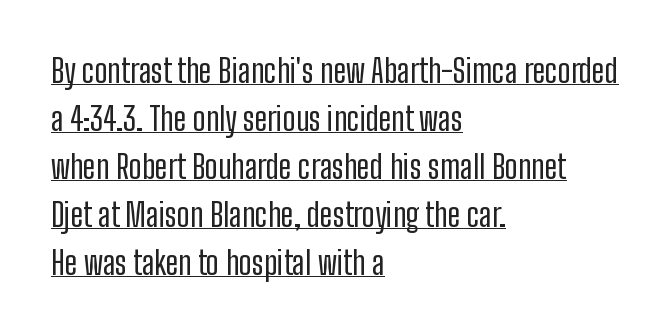
The image shows 32 px regular-weight, condensed sans-serif type, upright; set left-aligned, normal line spacing (1.5x), normal letter spacing, underlined; low stroke contrast and a medium x-height.
